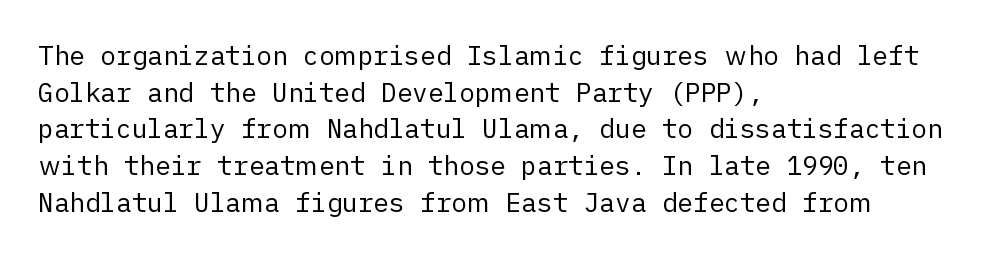
Q: Is the text bold? A: No.
Q: Is the text italic (slanted)? A: No, it is upright.
Q: Is the text underlined? A: No.
Q: How is the paragraph aligned? A: Left-aligned.
Q: Is the spacing between letters normal or unusually wide? A: Normal.
Q: Is the spacing between lines tight, normal or loose? A: Normal.
